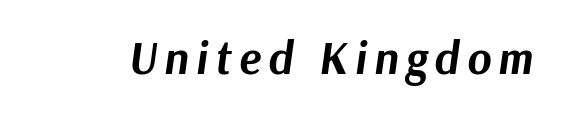
The rendering applies a slant to the glyphs. The glyphs have the mass of a bold cut. Note the varied advance widths — an 'i' is clearly narrower than an 'm'. Any mark beneath the type? The region is blank.
